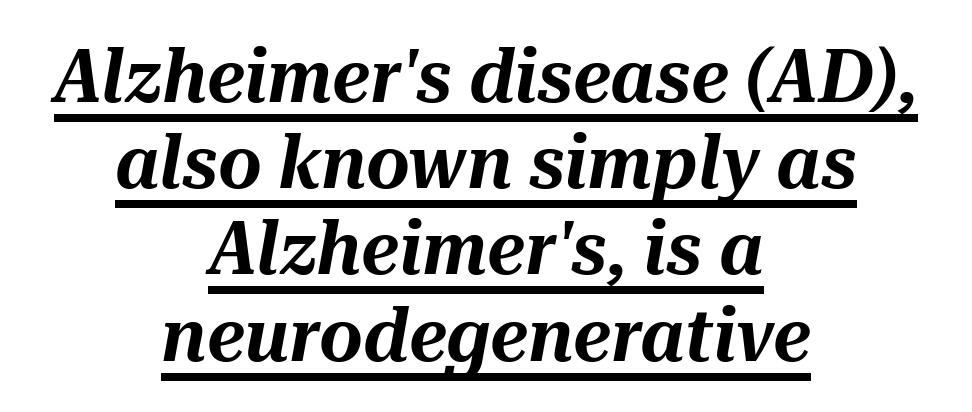
{"italic": "yes", "lean": "right", "slant_degrees": 10, "width": "normal", "stroke_contrast": "medium", "x_height": "medium", "monospaced": "no", "underline": "yes", "align": "center", "line_spacing": "tight", "line_spacing_ratio": 1.15, "letter_spacing": "normal", "letter_spacing_em": 0.0, "glyph_px": 75}
